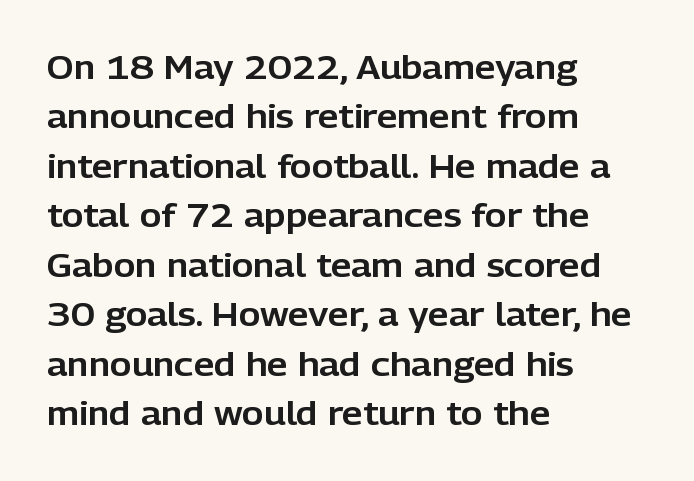
{"serif": "no", "italic": "no", "width": "normal", "stroke_contrast": "low", "x_height": "medium", "monospaced": "no", "underline": "no", "align": "left", "line_spacing": "normal", "line_spacing_ratio": 1.5, "letter_spacing": "normal", "letter_spacing_em": 0.0, "glyph_px": 33}
